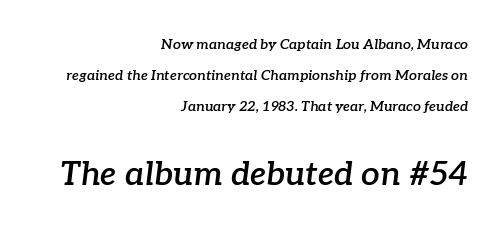
Q: Is the text bold? A: Semi-bold.
Q: Is the text italic (slanted)? A: Yes, it leans right by about 7 degrees.
Q: Is the typeface a serif or a sans-serif typeface? A: Serif.
Q: Is the text underlined? A: No.
Q: How is the paragraph aligned? A: Right-aligned.
Q: Is the spacing between letters normal or unusually wide? A: Normal.
Q: Is the spacing between lines tight, normal or loose? A: Loose.
Q: Which block of text is set in a larger size, the first (top) or the second (bottom)? A: The second (bottom) one.
Q: Width (condensed, normal, or wide)? A: Normal.
Q: Stroke contrast? A: Low.
Q: x-height? A: Medium.
Q: Monospaced? A: No.
